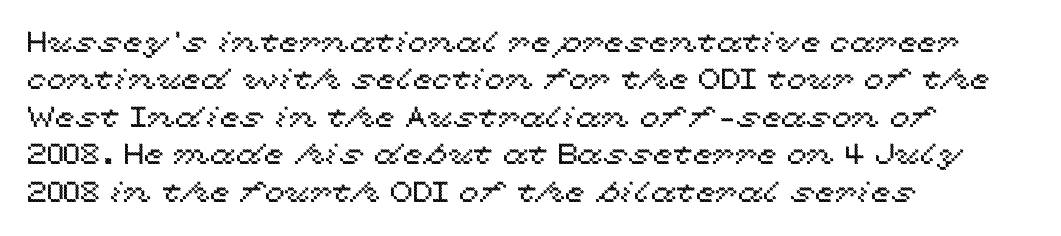
Is the letter spacing exaggerated? No — it looks like the ordinary default. Each letter keeps its own natural width here, so spacing adapts to shape. Leading matches the norm, producing a regular column. The specimen omits any rule beneath the text block's lines. If you drew a ruler down the left edge, every line would touch it.
